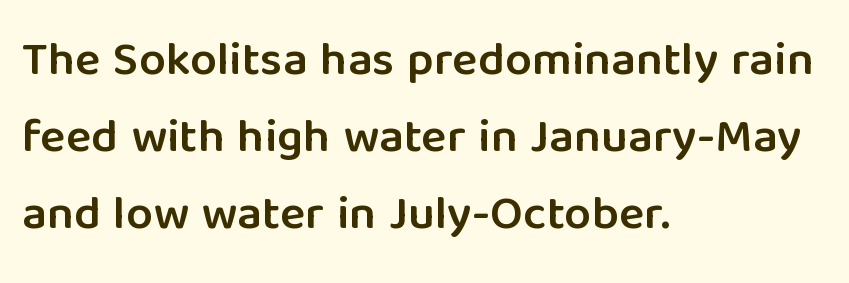
{"serif": "no", "italic": "no", "bold": "semi", "weight": "semibold", "width": "normal", "stroke_contrast": "low", "x_height": "medium", "monospaced": "no", "underline": "no", "align": "left", "line_spacing": "normal", "line_spacing_ratio": 1.6, "letter_spacing": "normal", "letter_spacing_em": 0.0, "glyph_px": 48}
